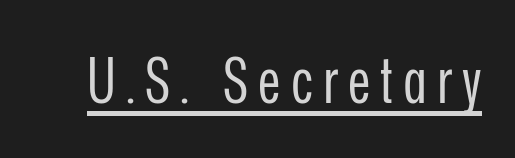
Q: Is the text bold? A: No.
Q: Is the text italic (slanted)? A: No, it is upright.
Q: Is the typeface a serif or a sans-serif typeface? A: Sans-serif.
Q: Is the text underlined? A: Yes.
Q: Width (condensed, normal, or wide)? A: Condensed.
Q: Stroke contrast? A: Low.
Q: x-height? A: Medium.
Q: Monospaced? A: No.
